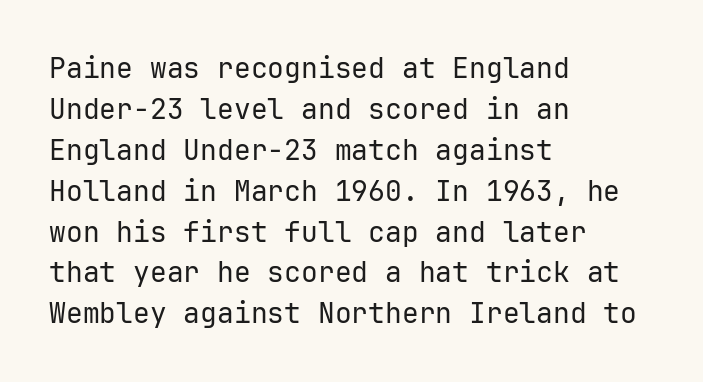
{"serif": "no", "italic": "no", "bold": "no", "weight": "regular", "width": "normal", "stroke_contrast": "low", "x_height": "medium", "monospaced": "yes", "underline": "no", "align": "left", "line_spacing": "normal", "line_spacing_ratio": 1.46, "letter_spacing": "normal", "letter_spacing_em": 0.0, "glyph_px": 28}
